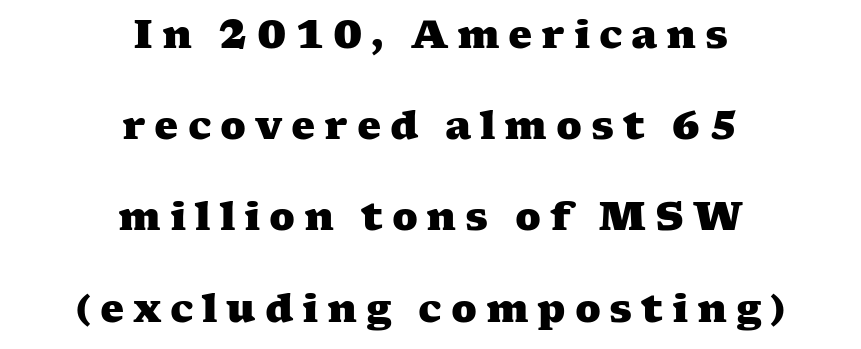
The image shows 38 px heavy, wide serif type; set centered, loose line spacing (2.4x), unusually wide letter spacing (+0.23 em), not underlined; medium stroke contrast and a medium x-height.
